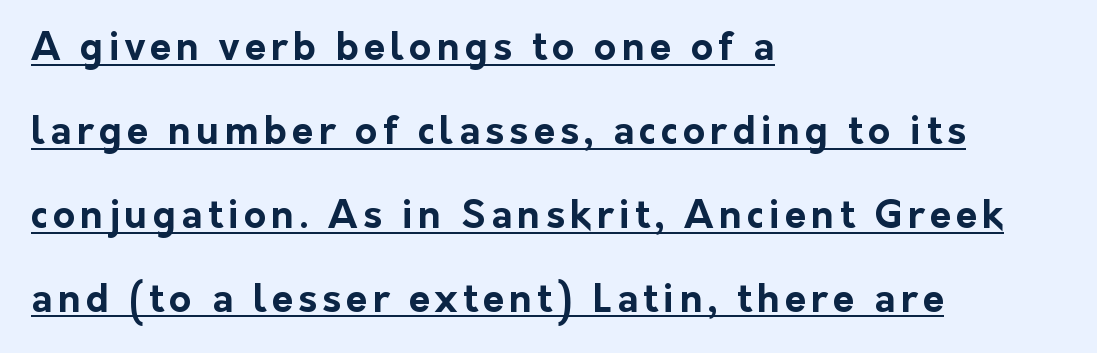
{"serif": "no", "italic": "no", "bold": "yes", "weight": "bold", "width": "normal", "stroke_contrast": "low", "x_height": "medium", "monospaced": "no", "underline": "yes", "align": "left", "line_spacing": "loose", "line_spacing_ratio": 2.21, "glyph_px": 38}
